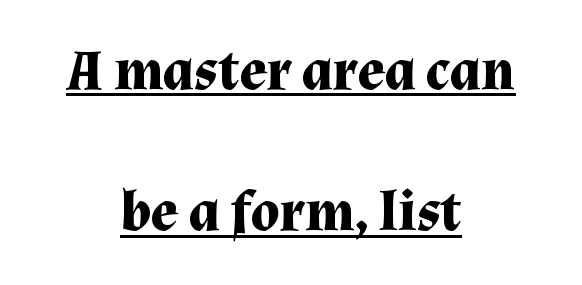
Q: Is the text bold? A: Yes.
Q: Is the text italic (slanted)? A: No, it is upright.
Q: Is the typeface a serif or a sans-serif typeface? A: Serif.
Q: Is the text underlined? A: Yes.
Q: How is the paragraph aligned? A: Centered.
Q: Is the spacing between letters normal or unusually wide? A: Normal.
Q: Is the spacing between lines tight, normal or loose? A: Loose.
Q: Width (condensed, normal, or wide)? A: Normal.
Q: Stroke contrast? A: Medium.
Q: x-height? A: Medium.
Q: Monospaced? A: No.
